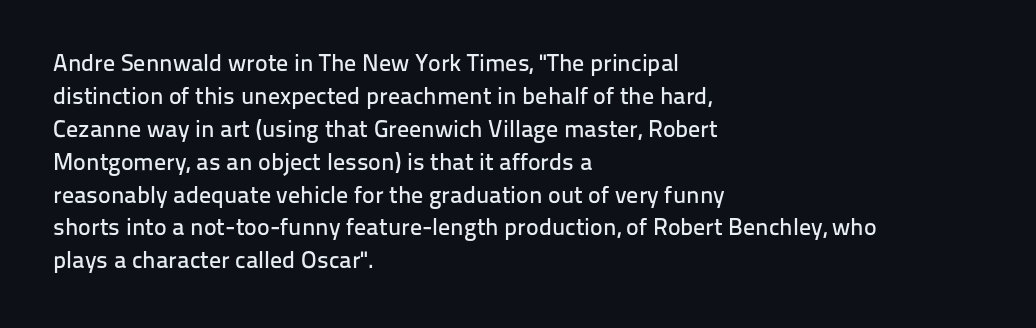
Q: Is the text italic (slanted)? A: No, it is upright.
Q: Is the text underlined? A: No.
Q: How is the paragraph aligned? A: Left-aligned.
Q: Is the spacing between letters normal or unusually wide? A: Normal.
Q: Is the spacing between lines tight, normal or loose? A: Normal.
